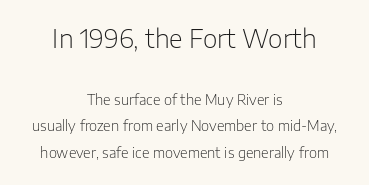
Q: Is the text bold? A: No.
Q: Is the text italic (slanted)? A: No, it is upright.
Q: Is the text underlined? A: No.
Q: How is the paragraph aligned? A: Centered.
Q: Is the spacing between letters normal or unusually wide? A: Normal.
Q: Is the spacing between lines tight, normal or loose? A: Loose.
Q: Which block of text is set in a larger size, the first (top) or the second (bottom)? A: The first (top) one.
